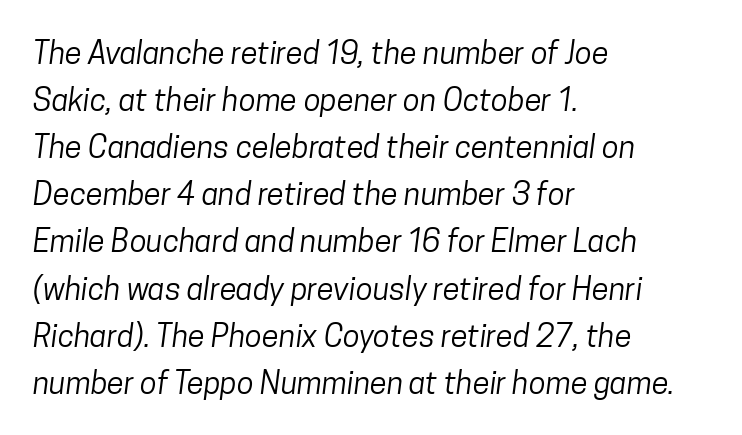
The image shows 31 px regular-weight, condensed sans-serif type; set left-aligned, normal line spacing (1.52x), normal letter spacing, not underlined; low stroke contrast and a medium x-height.
